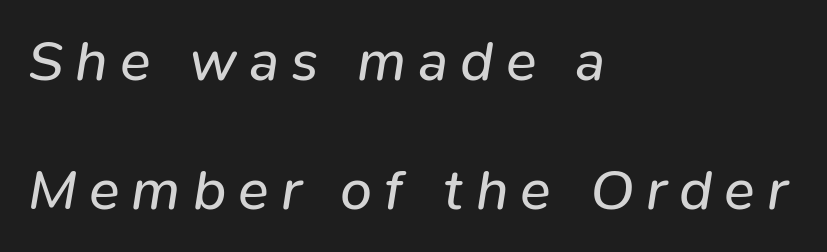
Q: Is the text bold? A: No.
Q: Is the text italic (slanted)? A: Yes, it leans right by about 9 degrees.
Q: Is the text underlined? A: No.
Q: How is the paragraph aligned? A: Left-aligned.
Q: Is the spacing between letters normal or unusually wide? A: Unusually wide.
Q: Is the spacing between lines tight, normal or loose? A: Loose.
Q: Width (condensed, normal, or wide)? A: Normal.
Q: Stroke contrast? A: Low.
Q: x-height? A: Medium.
Q: Monospaced? A: No.
